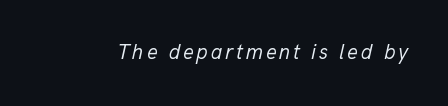
{"italic": "yes", "lean": "right", "slant_degrees": 13, "bold": "no", "underline": "no", "glyph_px": 21}
